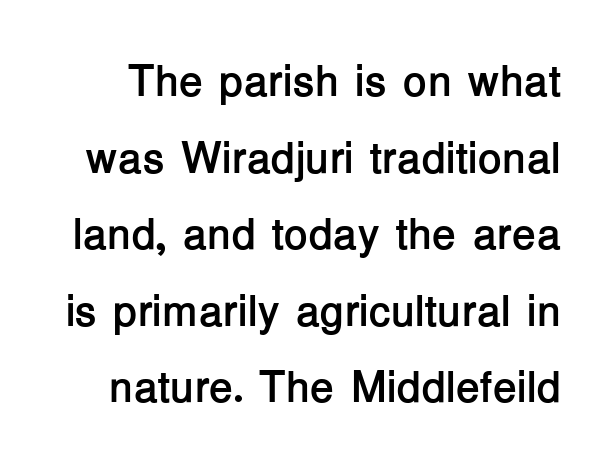
Q: Is the text bold? A: Yes.
Q: Is the text italic (slanted)? A: No, it is upright.
Q: Is the typeface a serif or a sans-serif typeface? A: Sans-serif.
Q: Is the text underlined? A: No.
Q: Is the spacing between letters normal or unusually wide? A: Normal.
Q: Width (condensed, normal, or wide)? A: Normal.
Q: Stroke contrast? A: Low.
Q: x-height? A: Medium.
Q: Monospaced? A: No.
